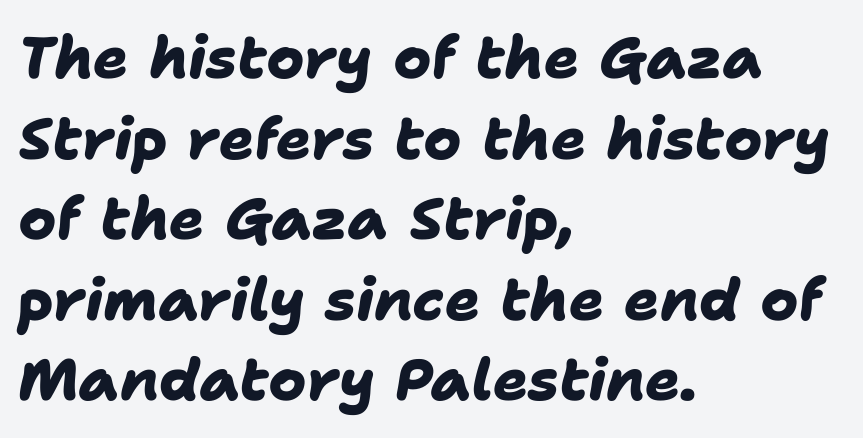
Q: Is the text bold? A: Yes.
Q: Is the typeface a serif or a sans-serif typeface? A: Sans-serif.
Q: Is the text underlined? A: No.
Q: How is the paragraph aligned? A: Left-aligned.
Q: Is the spacing between letters normal or unusually wide? A: Normal.
Q: Is the spacing between lines tight, normal or loose? A: Normal.
Q: Width (condensed, normal, or wide)? A: Normal.
Q: Stroke contrast? A: Low.
Q: x-height? A: Medium.
Q: Monospaced? A: No.
